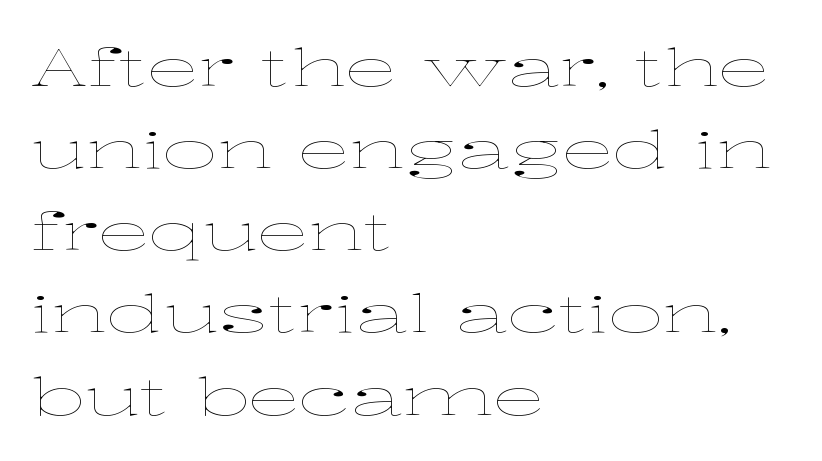
{"italic": "no", "bold": "no", "weight": "thin", "width": "wide", "stroke_contrast": "low", "x_height": "medium", "monospaced": "no", "underline": "no", "align": "left", "line_spacing": "normal", "line_spacing_ratio": 1.55, "letter_spacing": "normal", "letter_spacing_em": 0.0, "glyph_px": 53}
